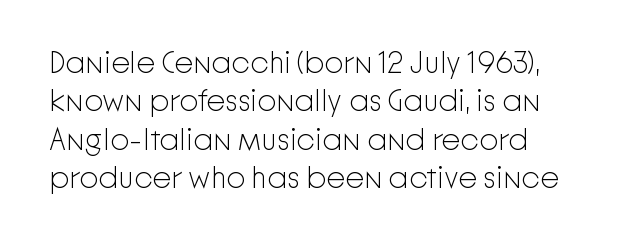
Q: Is the text bold? A: No.
Q: Is the text italic (slanted)? A: No, it is upright.
Q: Is the typeface a serif or a sans-serif typeface? A: Sans-serif.
Q: Is the text underlined? A: No.
Q: How is the paragraph aligned? A: Left-aligned.
Q: Is the spacing between letters normal or unusually wide? A: Normal.
Q: Is the spacing between lines tight, normal or loose? A: Normal.
Q: Width (condensed, normal, or wide)? A: Normal.
Q: Stroke contrast? A: Low.
Q: x-height? A: Medium.
Q: Monospaced? A: No.
